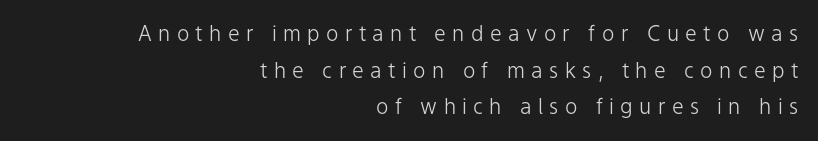
Q: Is the text bold? A: No.
Q: Is the text italic (slanted)? A: No, it is upright.
Q: Is the text underlined? A: No.
Q: How is the paragraph aligned? A: Right-aligned.
Q: Is the spacing between letters normal or unusually wide? A: Unusually wide.
